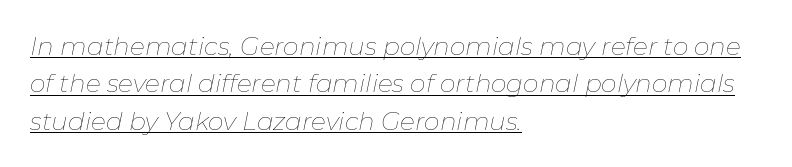
The image shows 25 px text type, italic (leaning right); set left-aligned, normal line spacing (1.5x), normal letter spacing, underlined.
